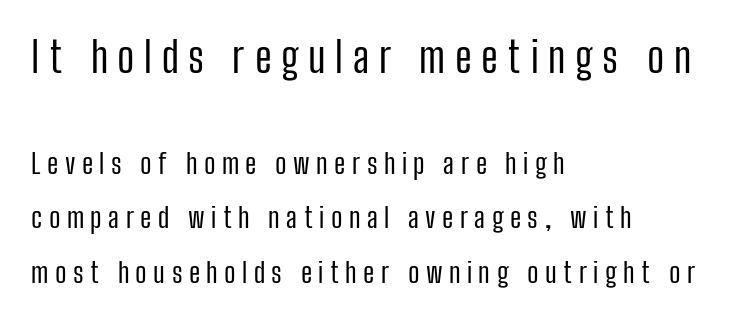
{"serif": "no", "italic": "no", "bold": "no", "weight": "regular", "width": "condensed", "stroke_contrast": "low", "x_height": "medium", "monospaced": "no", "underline": "no", "align": "left", "line_spacing": "loose", "line_spacing_ratio": 1.94, "letter_spacing": "wide", "letter_spacing_em": 0.23, "larger_block": "first", "size_ratio": 1.5, "glyph_px": 42}
